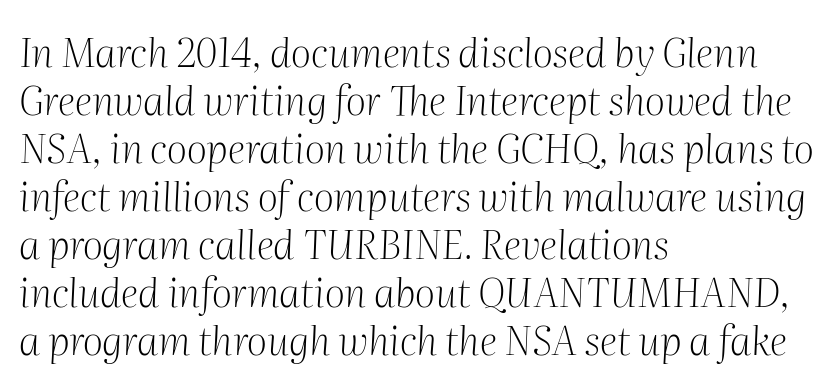
Q: Is the text bold? A: No.
Q: Is the text italic (slanted)? A: Yes, it leans right by about 2 degrees.
Q: Is the typeface a serif or a sans-serif typeface? A: Serif.
Q: Is the text underlined? A: No.
Q: How is the paragraph aligned? A: Left-aligned.
Q: Is the spacing between letters normal or unusually wide? A: Normal.
Q: Width (condensed, normal, or wide)? A: Normal.
Q: Stroke contrast? A: Medium.
Q: x-height? A: Medium.
Q: Monospaced? A: No.
